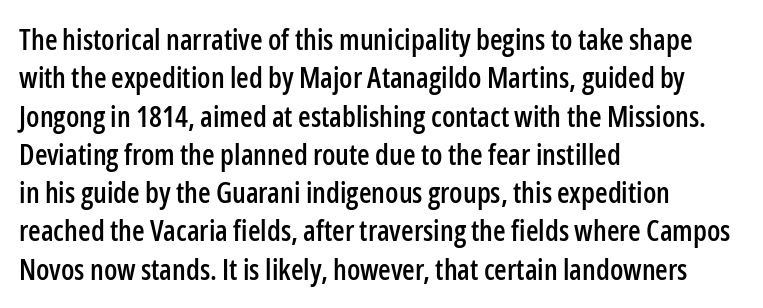
The image shows 29 px condensed sans-serif type, upright; set left-aligned, normal line spacing (1.32x), normal letter spacing, not underlined; low stroke contrast and a medium x-height.
